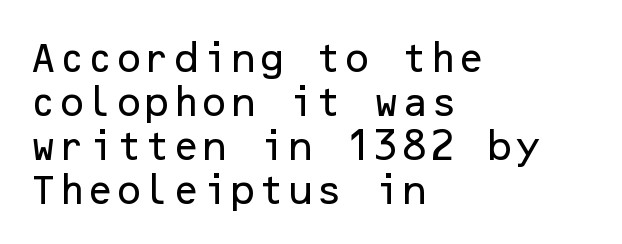
The image shows 33 px sans-serif type, upright; set left-aligned, normal line spacing (1.33x), normal letter spacing, not underlined; low stroke contrast and a medium x-height.
